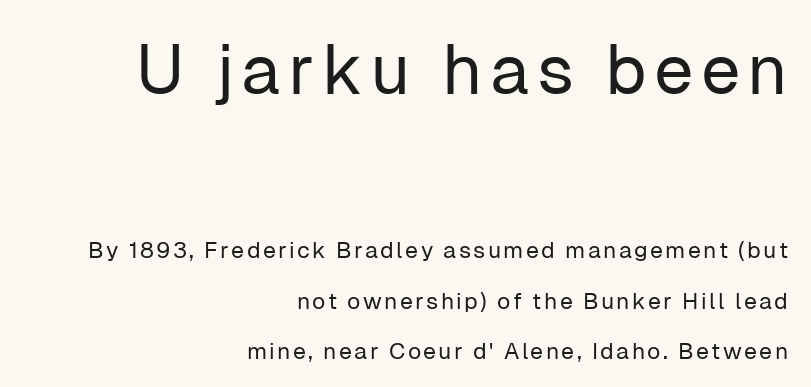
{"serif": "no", "italic": "no", "bold": "no", "weight": "regular", "width": "normal", "stroke_contrast": "low", "x_height": "medium", "monospaced": "no", "underline": "no", "align": "right", "line_spacing": "loose", "line_spacing_ratio": 2.21, "larger_block": "first", "size_ratio": 3.04, "glyph_px": 70}
